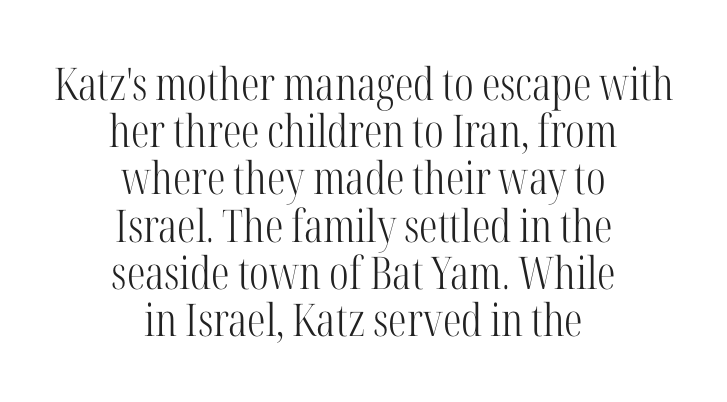
The image shows 45 px light, condensed serif type, upright; set centered, tight line spacing (1.05x), normal letter spacing, not underlined; high stroke contrast and a medium x-height.
